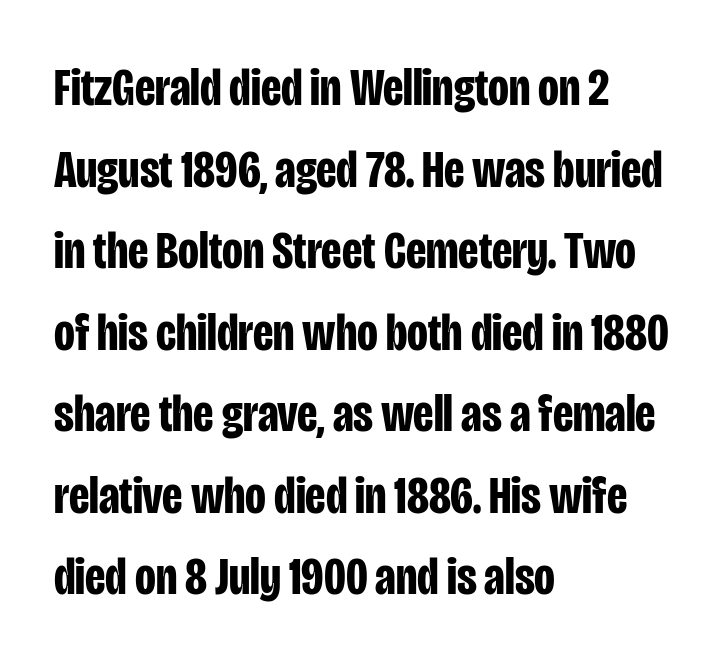
{"serif": "no", "italic": "no", "bold": "yes", "weight": "bold", "width": "condensed", "stroke_contrast": "low", "x_height": "large", "monospaced": "no", "underline": "no", "align": "left", "line_spacing": "normal", "line_spacing_ratio": 1.51, "letter_spacing": "normal", "letter_spacing_em": 0.0, "glyph_px": 54}
